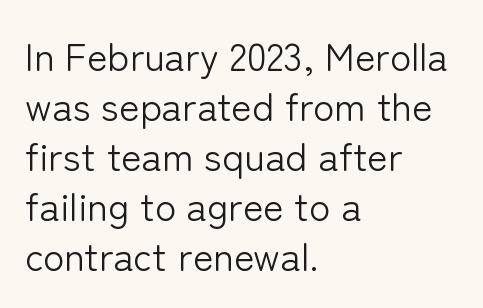
Q: Is the text bold? A: No.
Q: Is the text italic (slanted)? A: No, it is upright.
Q: Is the typeface a serif or a sans-serif typeface? A: Sans-serif.
Q: Is the text underlined? A: No.
Q: How is the paragraph aligned? A: Left-aligned.
Q: Is the spacing between letters normal or unusually wide? A: Normal.
Q: Is the spacing between lines tight, normal or loose? A: Normal.
Q: Width (condensed, normal, or wide)? A: Normal.
Q: Stroke contrast? A: Low.
Q: x-height? A: Medium.
Q: Monospaced? A: No.
